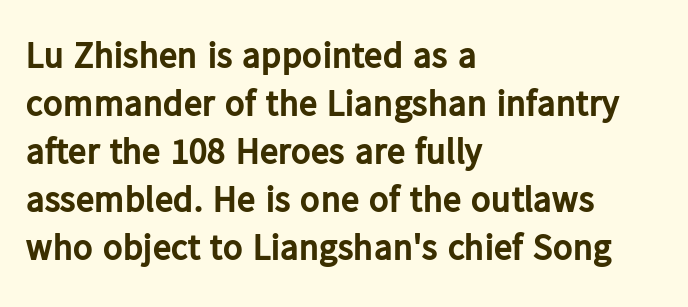
Bold? Absolutely — the strokes are thick and heavy. Each new line begins a customary step beneath the previous one. This sample has the flowing, uneven cadence of proportional lettering. The type family on display is of the sans-serif kind. All the whitespace from short lines collects on the right. Inter-character spacing is left at the font's built-in metrics.
